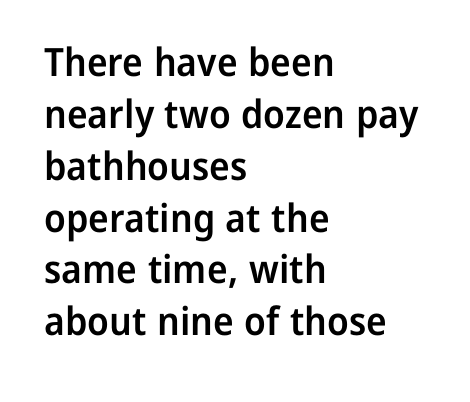
Q: Is the text bold? A: Semi-bold.
Q: Is the text italic (slanted)? A: No, it is upright.
Q: Is the typeface a serif or a sans-serif typeface? A: Sans-serif.
Q: Is the text underlined? A: No.
Q: How is the paragraph aligned? A: Left-aligned.
Q: Is the spacing between letters normal or unusually wide? A: Normal.
Q: Is the spacing between lines tight, normal or loose? A: Normal.
Q: Width (condensed, normal, or wide)? A: Normal.
Q: Stroke contrast? A: Low.
Q: x-height? A: Medium.
Q: Monospaced? A: No.
